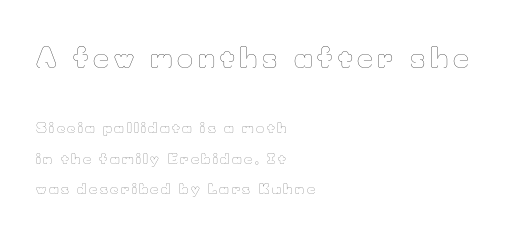
Q: Is the text bold? A: No.
Q: Is the text italic (slanted)? A: No, it is upright.
Q: Is the text underlined? A: No.
Q: How is the paragraph aligned? A: Left-aligned.
Q: Is the spacing between lines tight, normal or loose? A: Loose.
Q: Which block of text is set in a larger size, the first (top) or the second (bottom)? A: The first (top) one.
